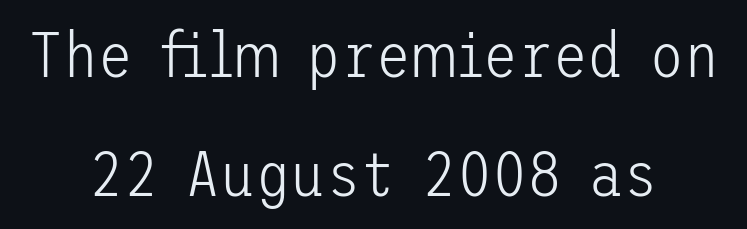
The image shows 64 px light sans-serif type, upright; set centered, line spacing 1.86x, normal letter spacing, not underlined; low stroke contrast and a medium x-height.
